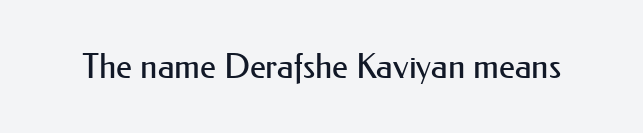
Q: Is the text bold? A: No.
Q: Is the text italic (slanted)? A: No, it is upright.
Q: Is the typeface a serif or a sans-serif typeface? A: Sans-serif.
Q: Is the text underlined? A: No.
Q: Is the spacing between letters normal or unusually wide? A: Normal.
Q: Width (condensed, normal, or wide)? A: Normal.
Q: Stroke contrast? A: Medium.
Q: x-height? A: Small.
Q: Monospaced? A: No.
